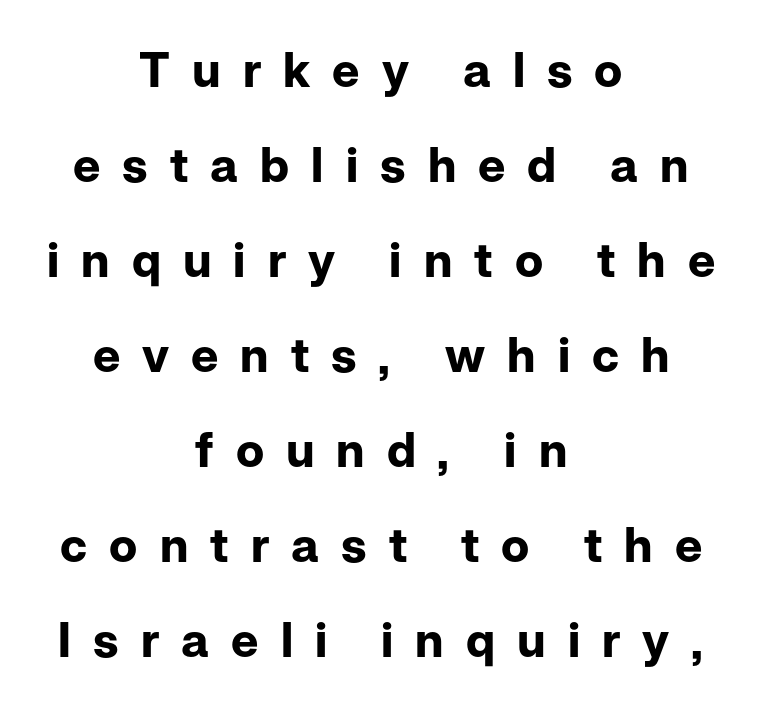
Q: Is the text bold? A: Yes.
Q: Is the text italic (slanted)? A: No, it is upright.
Q: Is the typeface a serif or a sans-serif typeface? A: Sans-serif.
Q: Is the text underlined? A: No.
Q: How is the paragraph aligned? A: Centered.
Q: Is the spacing between letters normal or unusually wide? A: Unusually wide.
Q: Is the spacing between lines tight, normal or loose? A: Loose.
Q: Width (condensed, normal, or wide)? A: Normal.
Q: Stroke contrast? A: Low.
Q: x-height? A: Medium.
Q: Monospaced? A: No.
